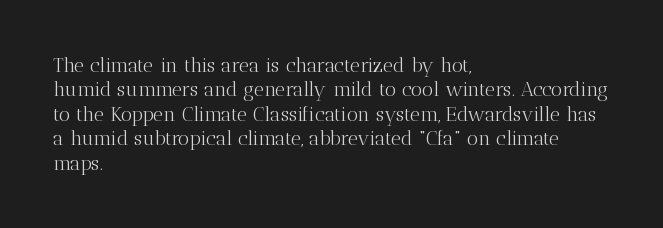
These lines keep a tight, regular rhythm from letter to letter. In CSS terms this would be text-align: left. Weight: in the light-to-regular range. This is roman type, the default non-slanted kind. Decoration check: the copy has no underline.
